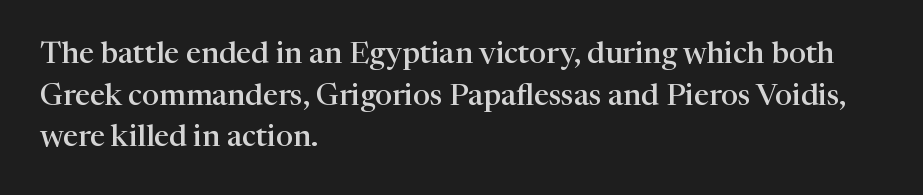
The image shows 30 px semibold serif type, upright; set left-aligned, normal line spacing (1.39x), normal letter spacing, not underlined; high stroke contrast and a medium x-height.
